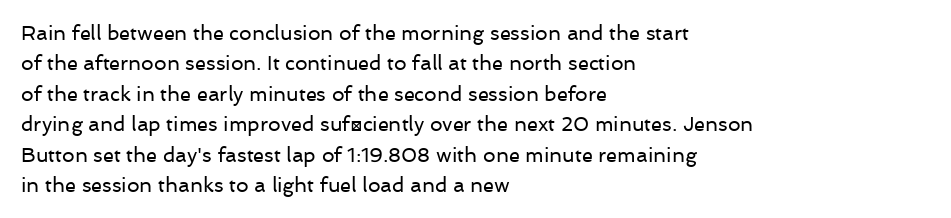
{"italic": "no", "bold": "no", "underline": "no", "align": "left", "line_spacing": "normal", "line_spacing_ratio": 1.52, "letter_spacing": "normal", "letter_spacing_em": 0.0, "glyph_px": 20}
